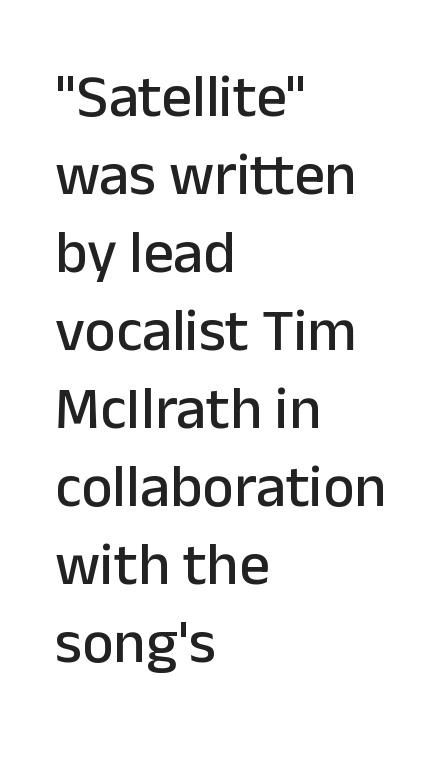
{"serif": "no", "italic": "no", "width": "normal", "stroke_contrast": "low", "x_height": "medium", "monospaced": "no", "underline": "no", "align": "left", "line_spacing": "normal", "line_spacing_ratio": 1.3, "letter_spacing": "normal", "letter_spacing_em": 0.0, "glyph_px": 60}
